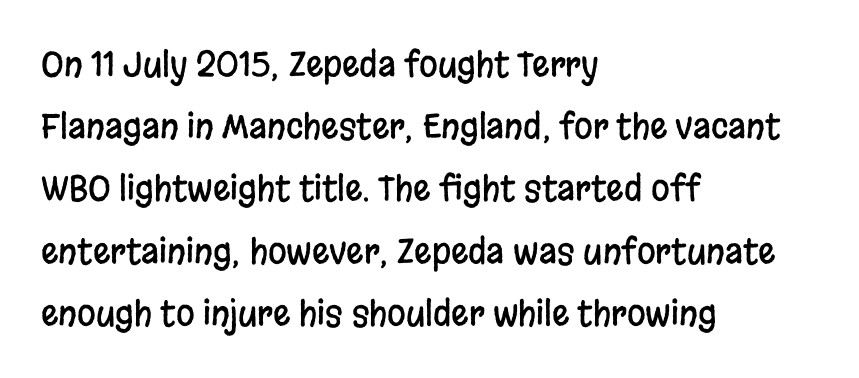
{"serif": "no", "italic": "no", "width": "condensed", "stroke_contrast": "low", "x_height": "large", "monospaced": "no", "underline": "no", "align": "left", "line_spacing_ratio": 1.83, "letter_spacing": "normal", "letter_spacing_em": 0.0, "glyph_px": 34}
